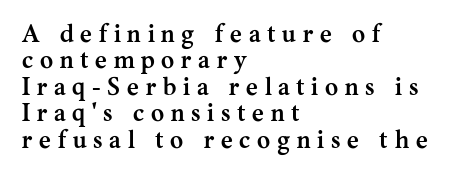
The image shows 25 px bold type, upright; set left-aligned, tight line spacing (1.06x), unusually wide letter spacing (+0.27 em), not underlined.
